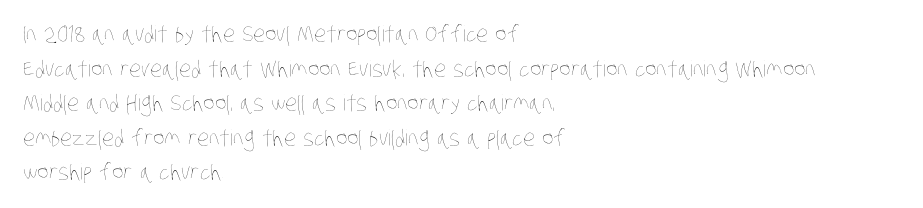
{"bold": "no", "underline": "no", "align": "left", "line_spacing": "normal", "line_spacing_ratio": 1.57, "letter_spacing": "normal", "letter_spacing_em": 0.0, "glyph_px": 22}
